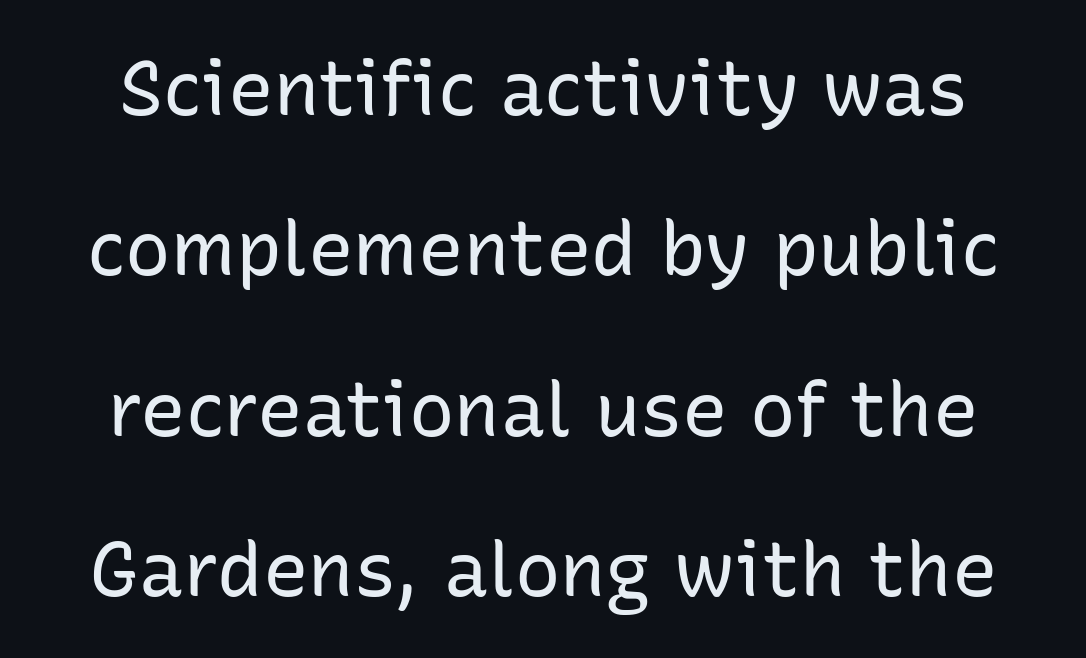
The image shows 76 px regular-weight sans-serif type, upright; set loose line spacing (2.11x), normal letter spacing, not underlined; low stroke contrast and a medium x-height.
